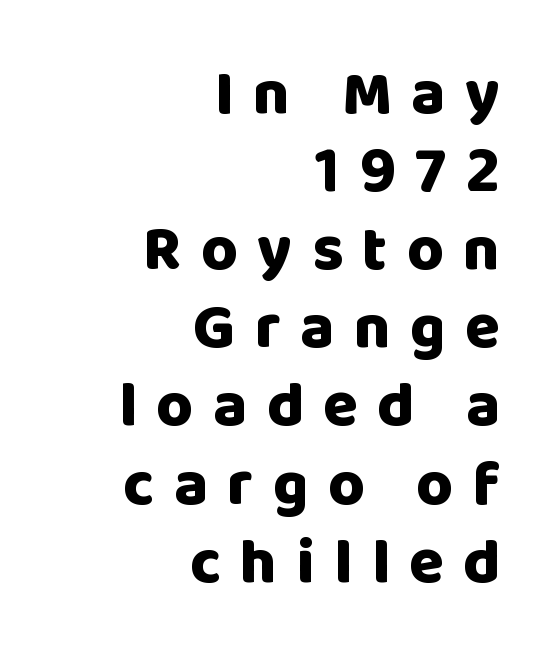
The image shows 63 px heavy sans-serif type, upright; set right-aligned, line spacing 1.24x, unusually wide letter spacing (+0.31 em), not underlined; low stroke contrast and a large x-height.
